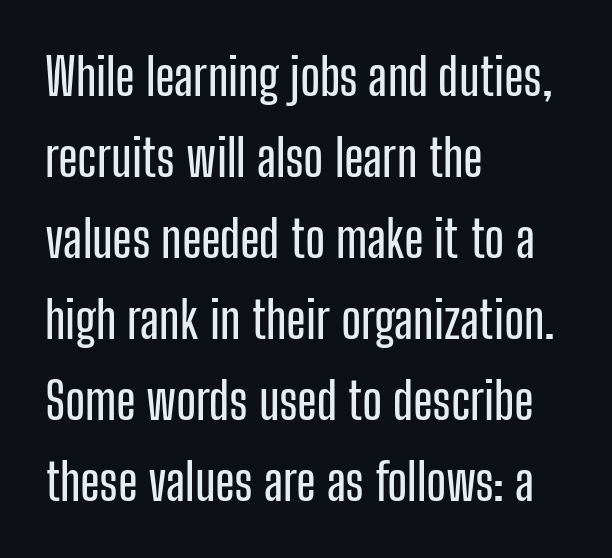
The image shows 51 px condensed sans-serif type, upright; set left-aligned, normal line spacing (1.59x), normal letter spacing, not underlined; low stroke contrast and a medium x-height.
